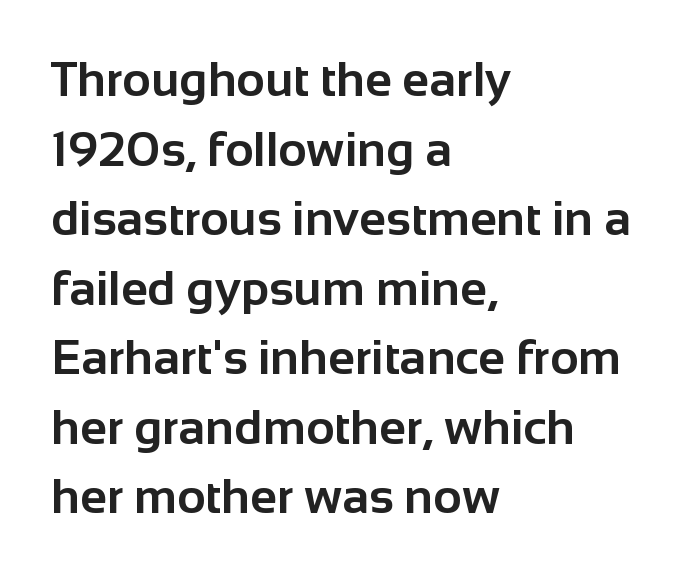
How would I describe the line gaps? Plain and ordinary. This sample uses an upright cut, with every glyph sitting square on the baseline. These lines are rendered in a variable-pitch font. One-word summary of the alignment: left.
